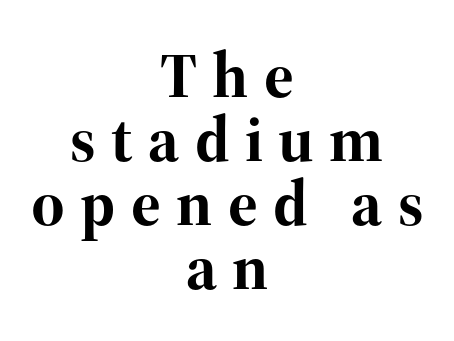
The image shows 64 px bold serif type, upright; set centered, tight line spacing (1.0x), unusually wide letter spacing (+0.24 em), not underlined; high stroke contrast and a medium x-height.
